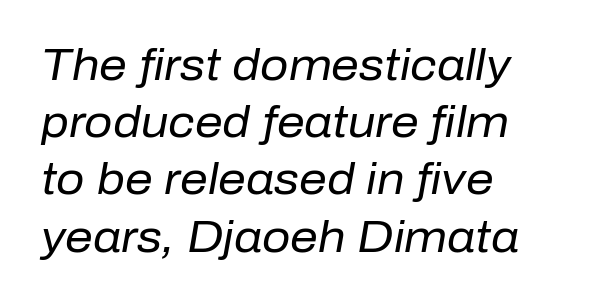
The image shows 44 px regular-weight type, italic (leaning right); set left-aligned, normal line spacing (1.3x), normal letter spacing, not underlined; low stroke contrast and a medium x-height.
